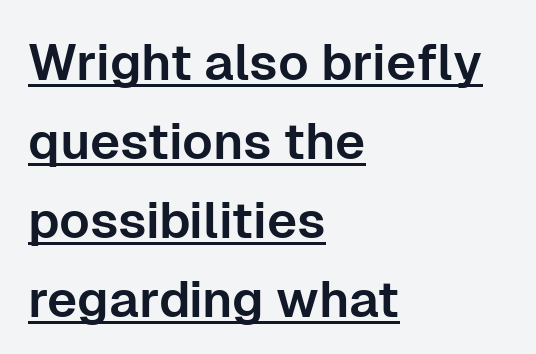
The image shows 51 px sans-serif type, upright; set left-aligned, normal line spacing (1.55x), normal letter spacing, underlined; low stroke contrast and a medium x-height.
